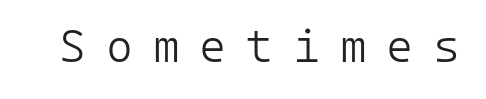
The image shows 46 px light sans-serif type, upright, monospaced; set unusually wide letter spacing (+0.43 em), not underlined; low stroke contrast and a medium x-height.
